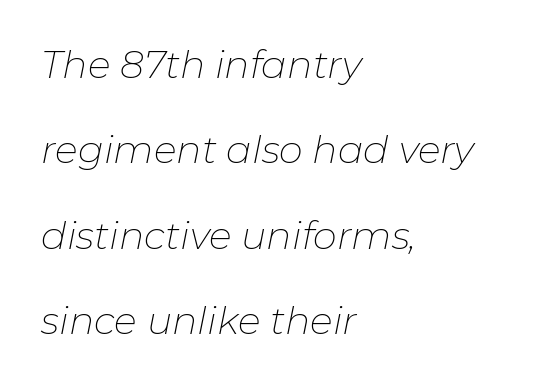
{"italic": "yes", "lean": "right", "slant_degrees": 11, "bold": "no", "weight": "thin", "width": "normal", "stroke_contrast": "low", "x_height": "medium", "monospaced": "no", "underline": "no", "align": "left", "line_spacing": "loose", "line_spacing_ratio": 2.25, "letter_spacing": "normal", "letter_spacing_em": 0.0, "glyph_px": 38}
